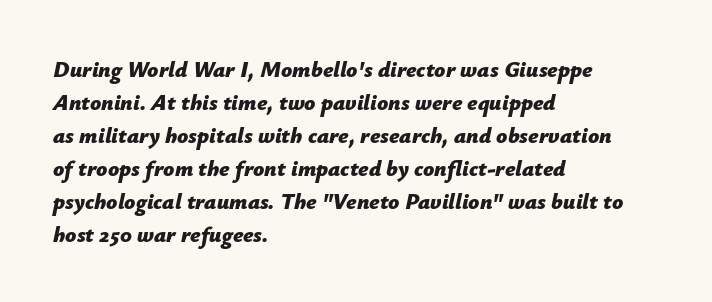
The strokes are fattened all the way to bold. The gap between lines stays unmarked. The text carries the slant typical of an italic or oblique font. The passage shown has conventional tracking throughout. The text block is weighted toward the left margin, trailing off unevenly rightward.
